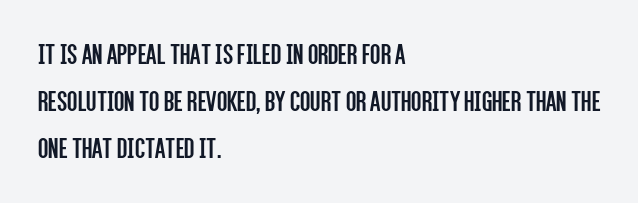
Q: Is the text bold? A: No.
Q: Is the text italic (slanted)? A: No, it is upright.
Q: Is the typeface a serif or a sans-serif typeface? A: Sans-serif.
Q: Is the text underlined? A: No.
Q: How is the paragraph aligned? A: Left-aligned.
Q: Is the spacing between letters normal or unusually wide? A: Normal.
Q: Is the spacing between lines tight, normal or loose? A: Normal.
Q: Width (condensed, normal, or wide)? A: Condensed.
Q: Stroke contrast? A: Low.
Q: x-height? A: Large.
Q: Monospaced? A: No.
